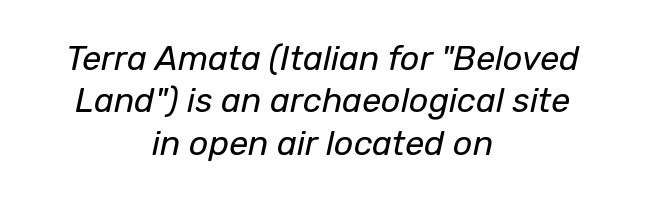
{"italic": "yes", "lean": "right", "slant_degrees": 12, "bold": "no", "weight": "regular", "width": "normal", "stroke_contrast": "low", "x_height": "medium", "monospaced": "no", "underline": "no", "align": "center", "line_spacing": "normal", "line_spacing_ratio": 1.25, "letter_spacing": "normal", "letter_spacing_em": 0.0, "glyph_px": 34}
